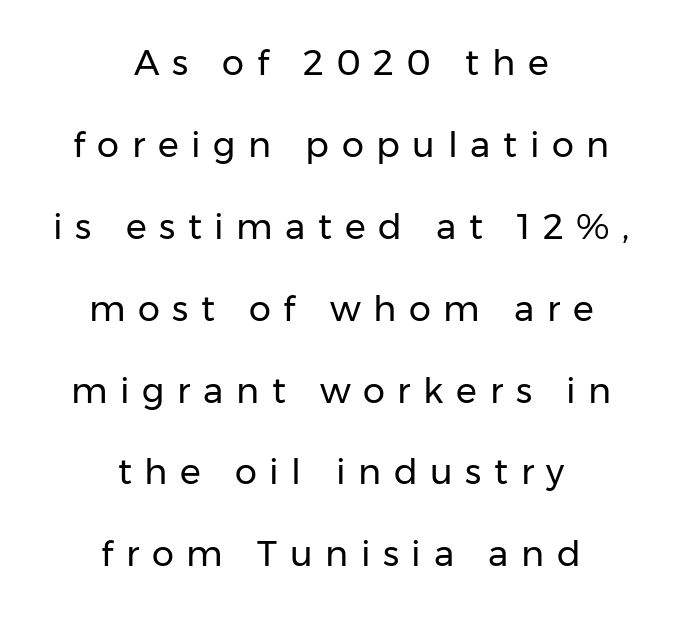
{"serif": "no", "italic": "no", "bold": "no", "weight": "regular", "width": "normal", "stroke_contrast": "low", "x_height": "medium", "monospaced": "no", "underline": "no", "align": "center", "line_spacing": "loose", "line_spacing_ratio": 2.34, "letter_spacing": "wide", "letter_spacing_em": 0.36, "glyph_px": 35}
